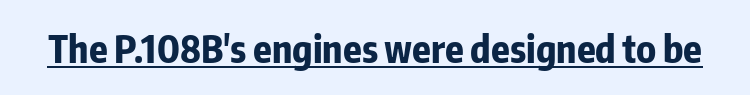
{"serif": "no", "italic": "no", "bold": "yes", "weight": "bold", "width": "condensed", "stroke_contrast": "low", "x_height": "medium", "monospaced": "no", "underline": "yes", "letter_spacing": "normal", "letter_spacing_em": 0.0, "glyph_px": 38}
